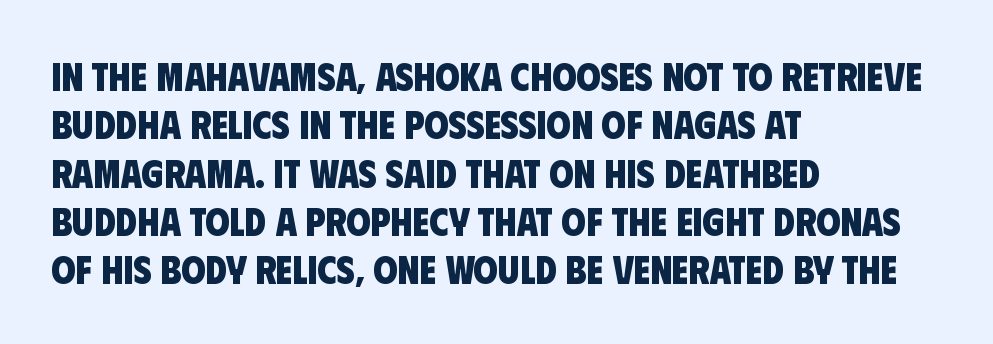
Q: Is the text bold? A: Yes.
Q: Is the typeface a serif or a sans-serif typeface? A: Sans-serif.
Q: Is the text underlined? A: No.
Q: How is the paragraph aligned? A: Left-aligned.
Q: Is the spacing between letters normal or unusually wide? A: Normal.
Q: Width (condensed, normal, or wide)? A: Condensed.
Q: Stroke contrast? A: Low.
Q: x-height? A: Large.
Q: Monospaced? A: No.
